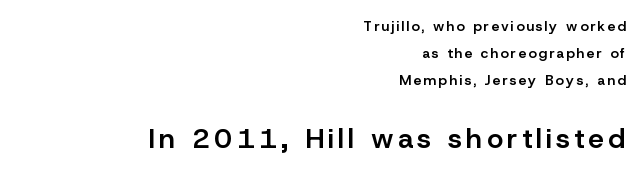
The image shows 28 px semibold sans-serif type, upright; set right-aligned, loose line spacing (1.93x), not underlined; the second (bottom) block is 2.0x larger; low stroke contrast and a medium x-height.
